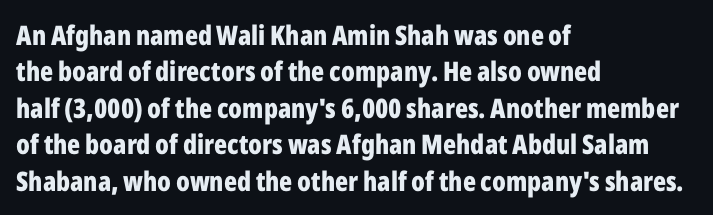
The lettering stays uniformly vertical, giving the passage a roman look. Letters rest on an invisible, unmarked baseline. This block has exactly the height ordinary leading produces. Spacing between characters is what you'd get straight out of the box. Notice how thick the strokes are: this is what a full bold looks like.
